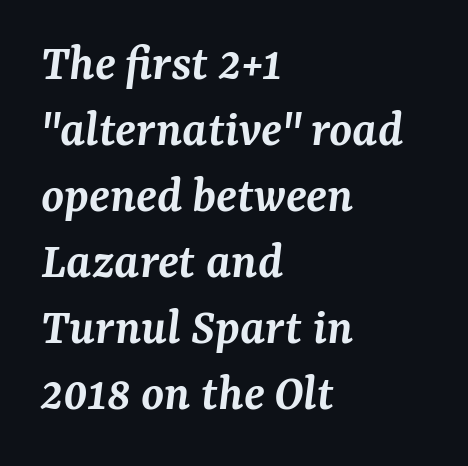
Q: Is the text bold? A: Semi-bold.
Q: Is the text italic (slanted)? A: Yes, it leans right by about 7 degrees.
Q: Is the typeface a serif or a sans-serif typeface? A: Serif.
Q: Is the text underlined? A: No.
Q: How is the paragraph aligned? A: Left-aligned.
Q: Is the spacing between letters normal or unusually wide? A: Normal.
Q: Is the spacing between lines tight, normal or loose? A: Normal.
Q: Width (condensed, normal, or wide)? A: Normal.
Q: Stroke contrast? A: Medium.
Q: x-height? A: Medium.
Q: Monospaced? A: No.
